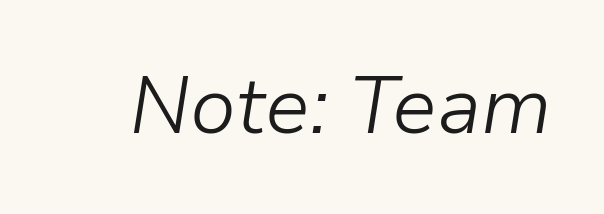
{"italic": "yes", "lean": "right", "slant_degrees": 9, "bold": "no", "weight": "light", "width": "normal", "stroke_contrast": "low", "x_height": "medium", "monospaced": "no", "underline": "no", "letter_spacing": "normal", "letter_spacing_em": 0.0, "glyph_px": 80}
